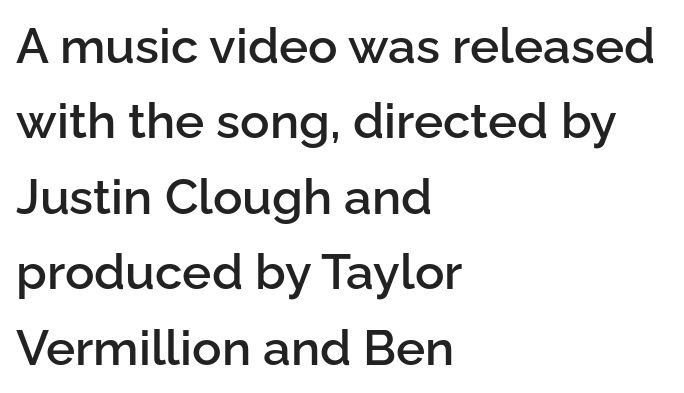
{"serif": "no", "italic": "no", "bold": "semi", "weight": "semibold", "width": "normal", "stroke_contrast": "low", "x_height": "medium", "monospaced": "no", "underline": "no", "align": "left", "line_spacing": "normal", "line_spacing_ratio": 1.54, "letter_spacing": "normal", "letter_spacing_em": 0.0, "glyph_px": 49}
